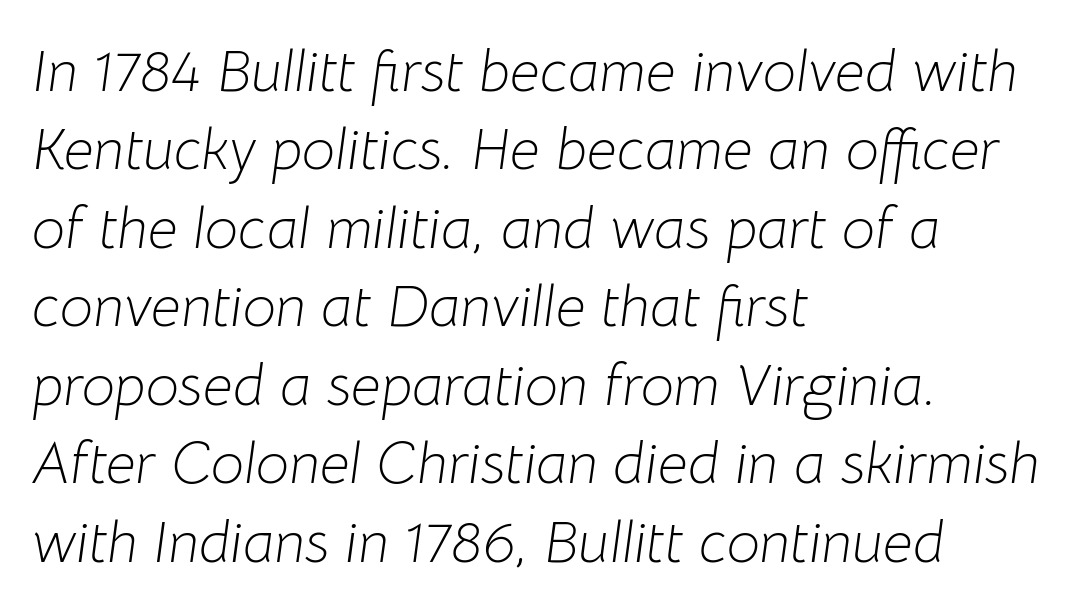
{"italic": "yes", "lean": "right", "slant_degrees": 8, "bold": "no", "weight": "light", "width": "normal", "stroke_contrast": "low", "x_height": "medium", "monospaced": "no", "underline": "no", "align": "left", "line_spacing": "normal", "line_spacing_ratio": 1.33, "letter_spacing": "normal", "letter_spacing_em": 0.0, "glyph_px": 59}
